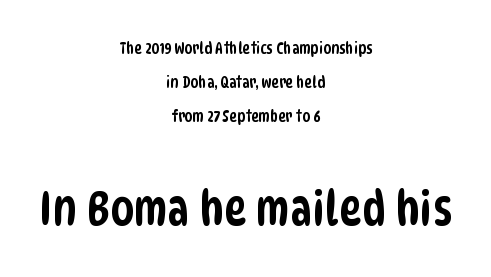
The typeface chosen for these lines omits serifs. A bare baseline throughout the passage. Whoever set this chose breathing room over compactness in the vertical rhythm. Letter spacing: default.
